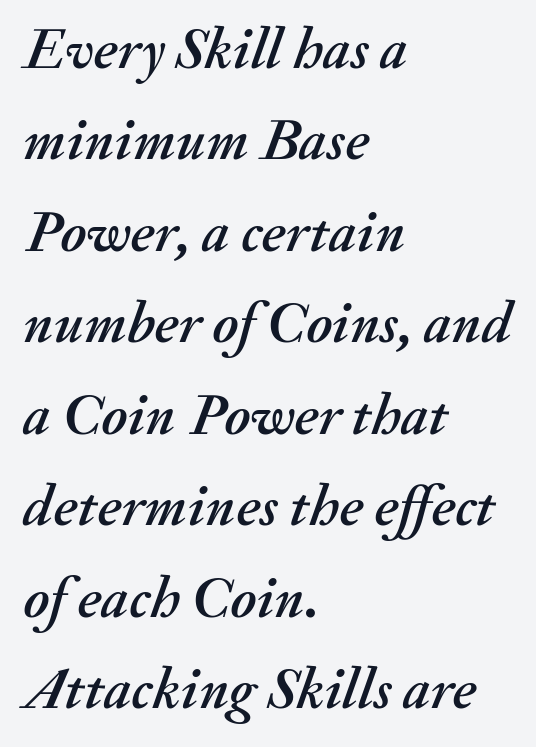
The image shows 59 px text type, italic (leaning right); set left-aligned, normal line spacing (1.55x), normal letter spacing, not underlined; medium stroke contrast and a small x-height.
